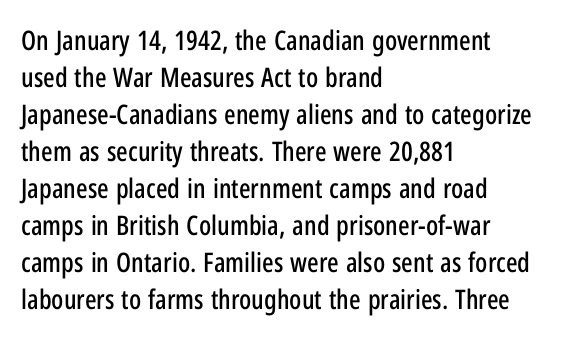
{"italic": "no", "underline": "no", "align": "left", "line_spacing": "normal", "line_spacing_ratio": 1.37, "letter_spacing": "normal", "letter_spacing_em": 0.0, "glyph_px": 27}
